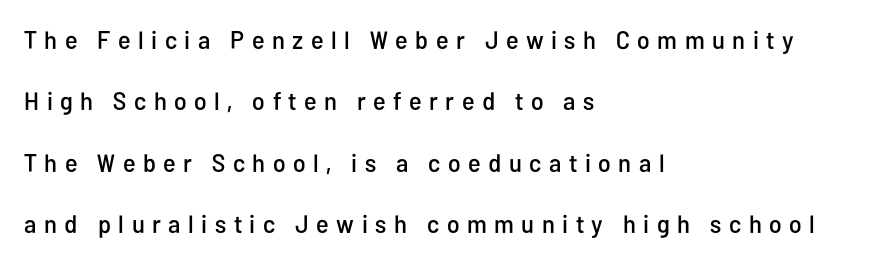
Q: Is the text italic (slanted)? A: No, it is upright.
Q: Is the text underlined? A: No.
Q: How is the paragraph aligned? A: Left-aligned.
Q: Is the spacing between letters normal or unusually wide? A: Unusually wide.
Q: Is the spacing between lines tight, normal or loose? A: Loose.
